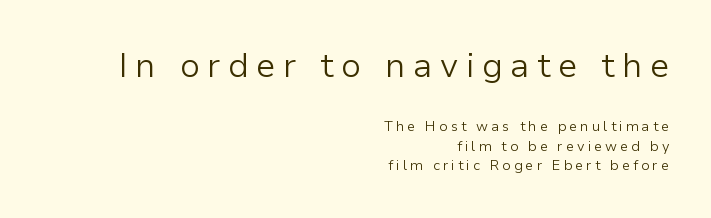
{"serif": "no", "italic": "no", "bold": "no", "weight": "light", "width": "normal", "stroke_contrast": "low", "x_height": "medium", "monospaced": "no", "underline": "no", "align": "right", "line_spacing": "normal", "line_spacing_ratio": 1.39, "letter_spacing": "wide", "letter_spacing_em": 0.22, "larger_block": "first", "size_ratio": 2.43, "glyph_px": 34}
